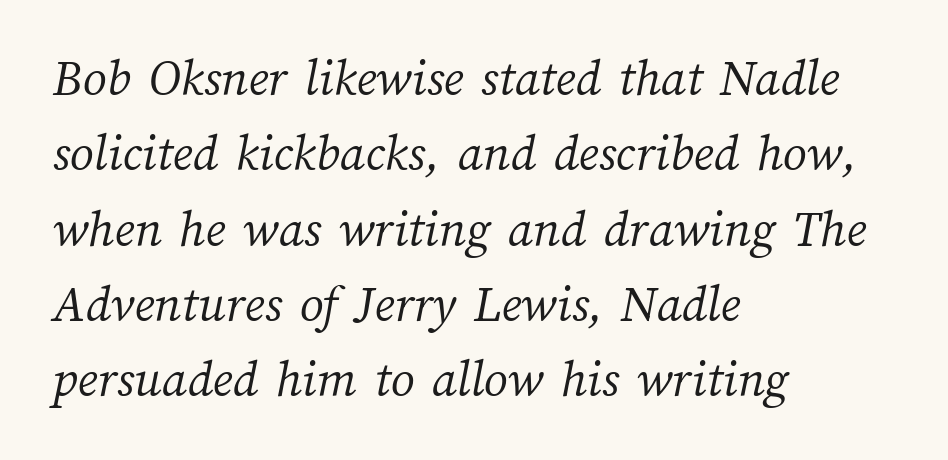
The image shows 53 px light type; set left-aligned, normal line spacing (1.42x), normal letter spacing, not underlined; medium stroke contrast and a medium x-height.
